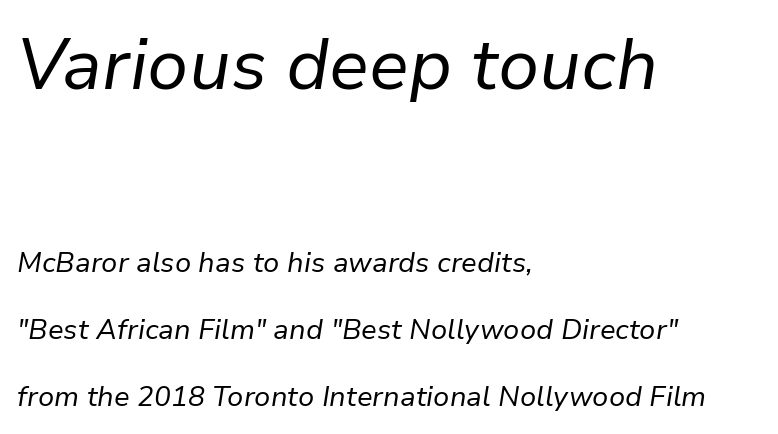
Q: Is the text bold? A: No.
Q: Is the text italic (slanted)? A: Yes, it leans right by about 9 degrees.
Q: Is the text underlined? A: No.
Q: How is the paragraph aligned? A: Left-aligned.
Q: Is the spacing between letters normal or unusually wide? A: Normal.
Q: Is the spacing between lines tight, normal or loose? A: Loose.
Q: Which block of text is set in a larger size, the first (top) or the second (bottom)? A: The first (top) one.
Q: Width (condensed, normal, or wide)? A: Normal.
Q: Stroke contrast? A: Low.
Q: x-height? A: Medium.
Q: Monospaced? A: No.
